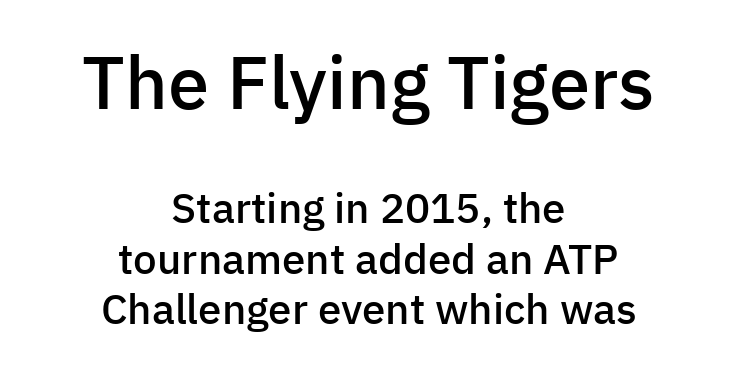
Q: Is the text bold? A: Semi-bold.
Q: Is the text italic (slanted)? A: No, it is upright.
Q: Is the typeface a serif or a sans-serif typeface? A: Sans-serif.
Q: Is the text underlined? A: No.
Q: How is the paragraph aligned? A: Centered.
Q: Is the spacing between letters normal or unusually wide? A: Normal.
Q: Which block of text is set in a larger size, the first (top) or the second (bottom)? A: The first (top) one.
Q: Width (condensed, normal, or wide)? A: Normal.
Q: Stroke contrast? A: Low.
Q: x-height? A: Medium.
Q: Monospaced? A: No.
